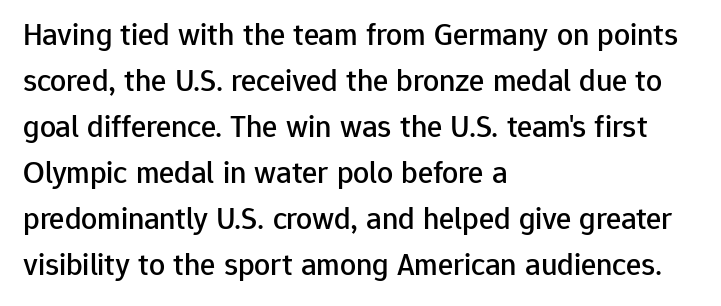
If you measured baseline to baseline, you'd find a middling distance. Characters remain perfectly vertical along every line. The text was rendered using a sans face with plain stroke endings. Is this a fixed-width face? No — the glyphs have proportional, varying widths. The specimen omits any rule beneath the text block's lines.
